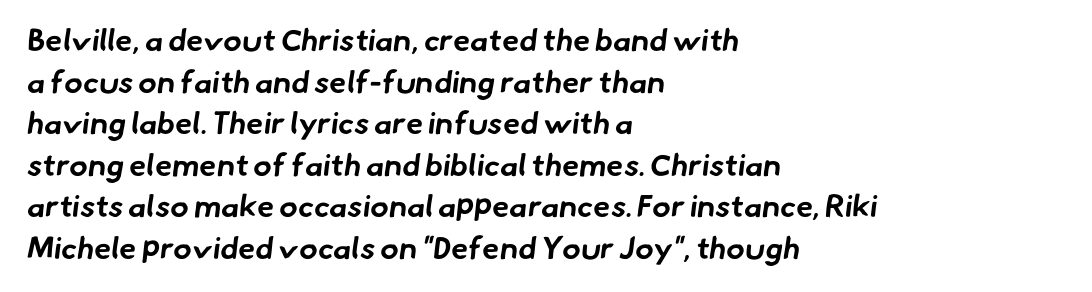
{"serif": "no", "bold": "yes", "weight": "bold", "width": "normal", "stroke_contrast": "low", "x_height": "small", "monospaced": "no", "underline": "no", "align": "left", "line_spacing": "normal", "line_spacing_ratio": 1.34, "letter_spacing": "normal", "letter_spacing_em": 0.0, "glyph_px": 31}
